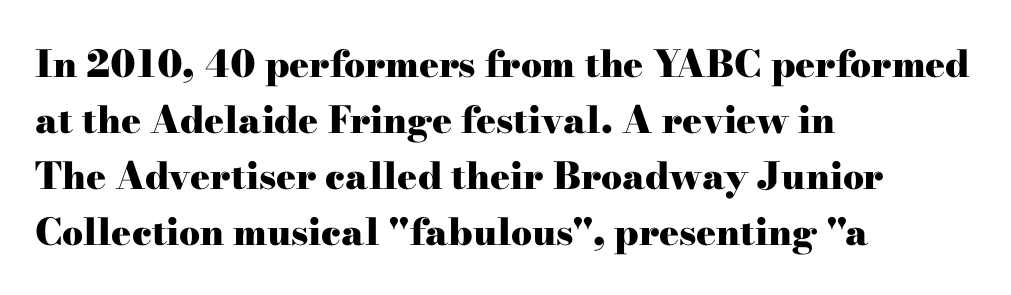
Q: Is the text bold? A: Yes.
Q: Is the text italic (slanted)? A: No, it is upright.
Q: Is the typeface a serif or a sans-serif typeface? A: Serif.
Q: Is the text underlined? A: No.
Q: How is the paragraph aligned? A: Left-aligned.
Q: Is the spacing between letters normal or unusually wide? A: Normal.
Q: Is the spacing between lines tight, normal or loose? A: Normal.
Q: Width (condensed, normal, or wide)? A: Wide.
Q: Stroke contrast? A: High.
Q: x-height? A: Small.
Q: Monospaced? A: No.
